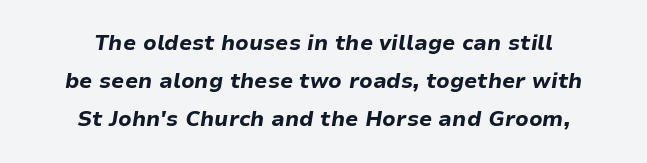
Q: Is the text bold? A: Yes.
Q: Is the text italic (slanted)? A: Yes, it leans right by about 9 degrees.
Q: Is the text underlined? A: No.
Q: How is the paragraph aligned? A: Centered.
Q: Is the spacing between letters normal or unusually wide? A: Normal.
